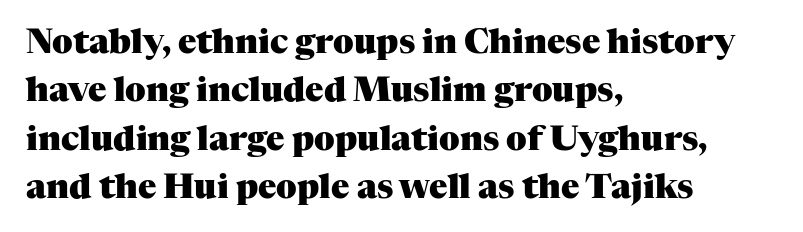
{"serif": "yes", "italic": "no", "bold": "yes", "weight": "heavy", "width": "normal", "stroke_contrast": "medium", "x_height": "medium", "monospaced": "no", "underline": "no", "align": "left", "line_spacing": "normal", "line_spacing_ratio": 1.42, "letter_spacing": "normal", "letter_spacing_em": 0.0, "glyph_px": 34}
